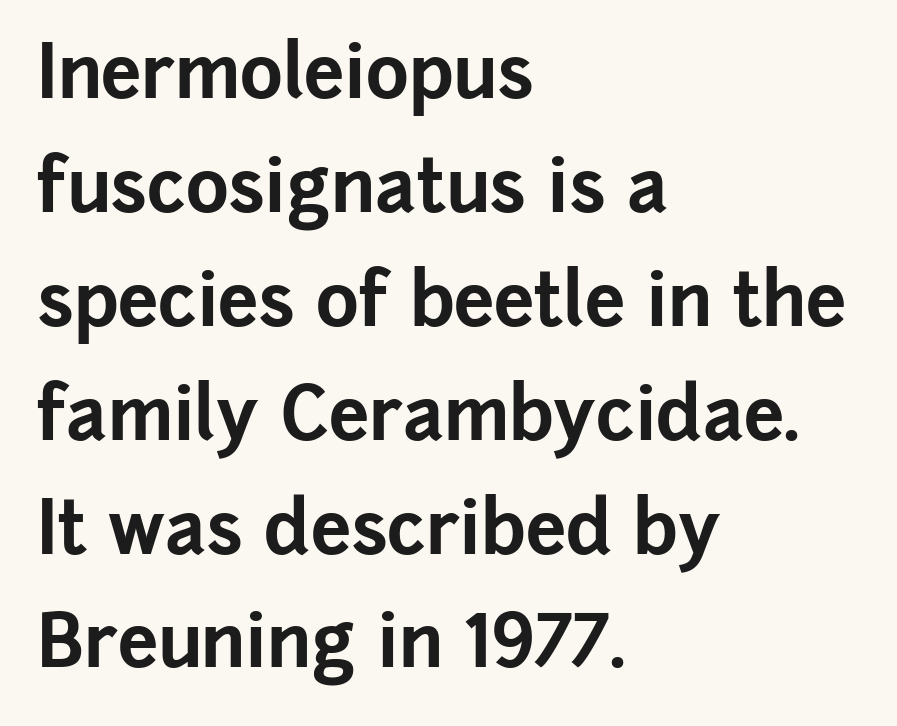
Q: Is the text bold? A: Yes.
Q: Is the text italic (slanted)? A: No, it is upright.
Q: Is the typeface a serif or a sans-serif typeface? A: Sans-serif.
Q: Is the text underlined? A: No.
Q: How is the paragraph aligned? A: Left-aligned.
Q: Is the spacing between letters normal or unusually wide? A: Normal.
Q: Is the spacing between lines tight, normal or loose? A: Normal.
Q: Width (condensed, normal, or wide)? A: Normal.
Q: Stroke contrast? A: Low.
Q: x-height? A: Medium.
Q: Monospaced? A: No.
